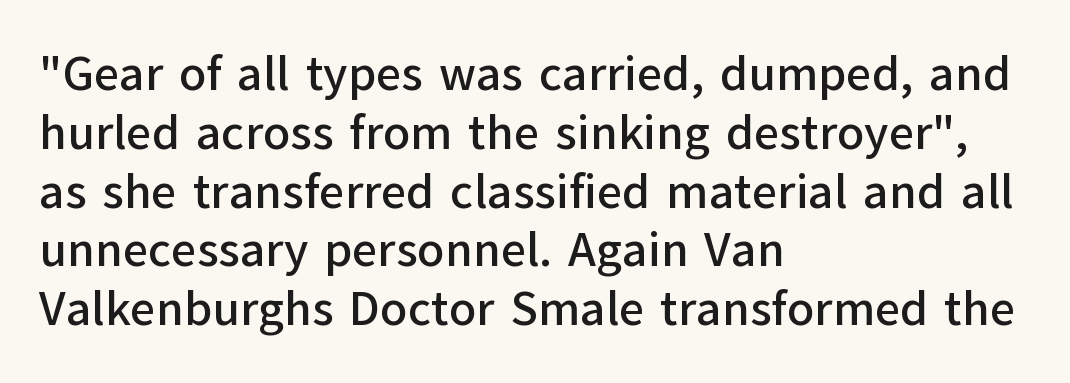
The image shows 49 px sans-serif type, upright; set left-aligned, line spacing 1.2x, normal letter spacing, not underlined; low stroke contrast and a medium x-height.
